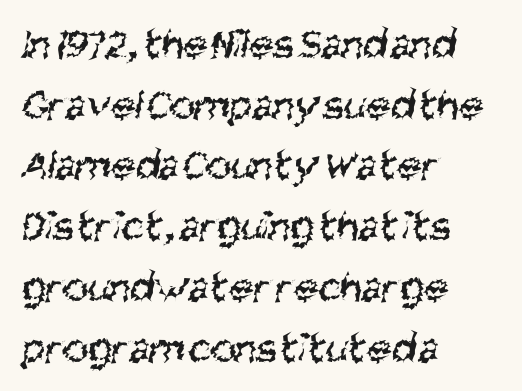
Compared with typical paragraphs, the rows here are spaced about the same. Serifs: no, the terminals of the letterforms are clean. Descenders hang freely into open space. Honestly, the letter spacing is just normal — you wouldn't notice it.
